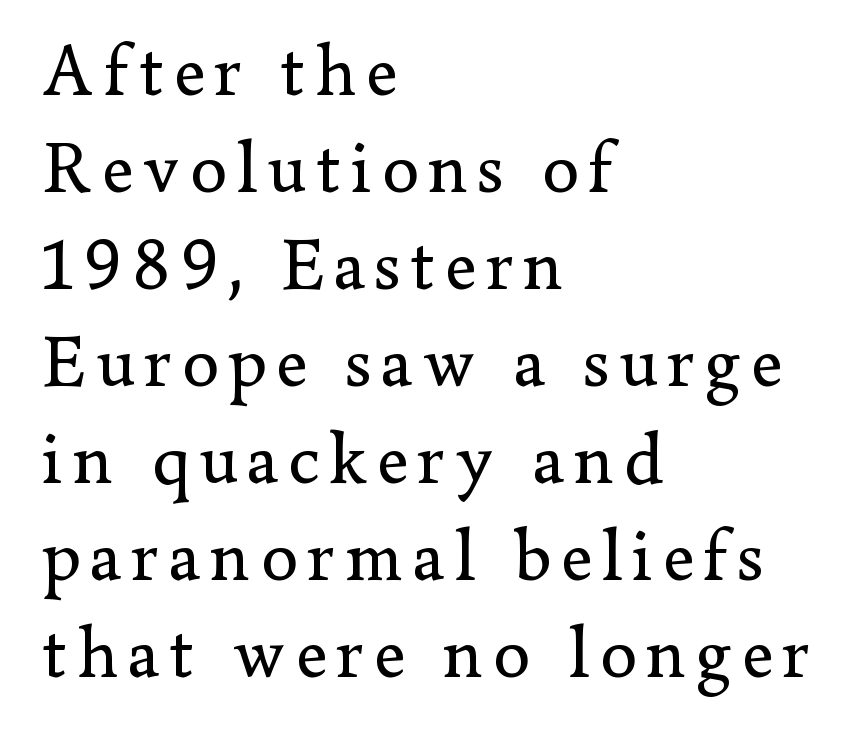
The image shows 74 px regular-weight serif type, upright; set left-aligned, normal line spacing (1.31x), not underlined; low stroke contrast and a small x-height.
